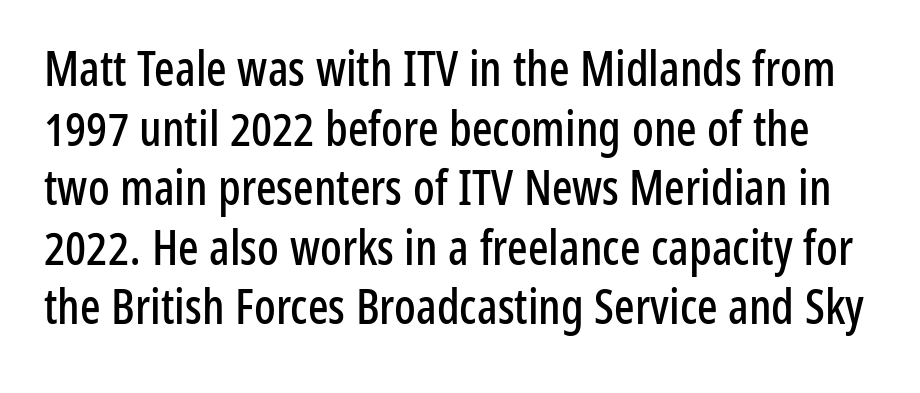
{"serif": "no", "italic": "no", "width": "condensed", "stroke_contrast": "low", "x_height": "medium", "monospaced": "no", "underline": "no", "line_spacing_ratio": 1.24, "letter_spacing": "normal", "letter_spacing_em": 0.0, "glyph_px": 48}
